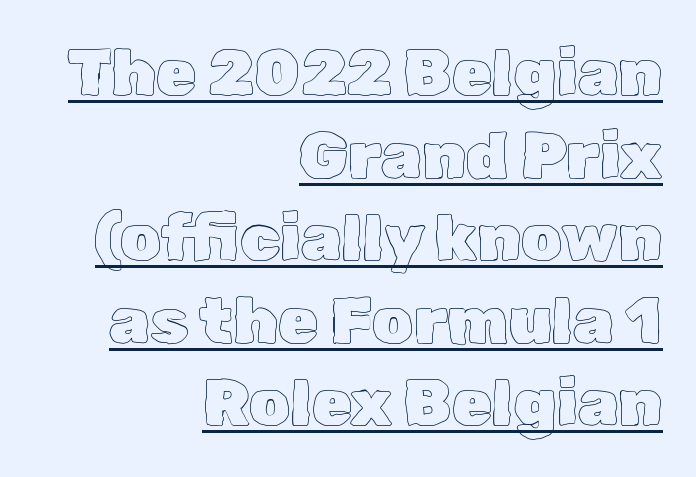
{"italic": "no", "width": "normal", "x_height": "medium", "monospaced": "no", "underline": "yes", "align": "right", "line_spacing": "normal", "line_spacing_ratio": 1.27, "letter_spacing": "normal", "letter_spacing_em": 0.0, "glyph_px": 65}
